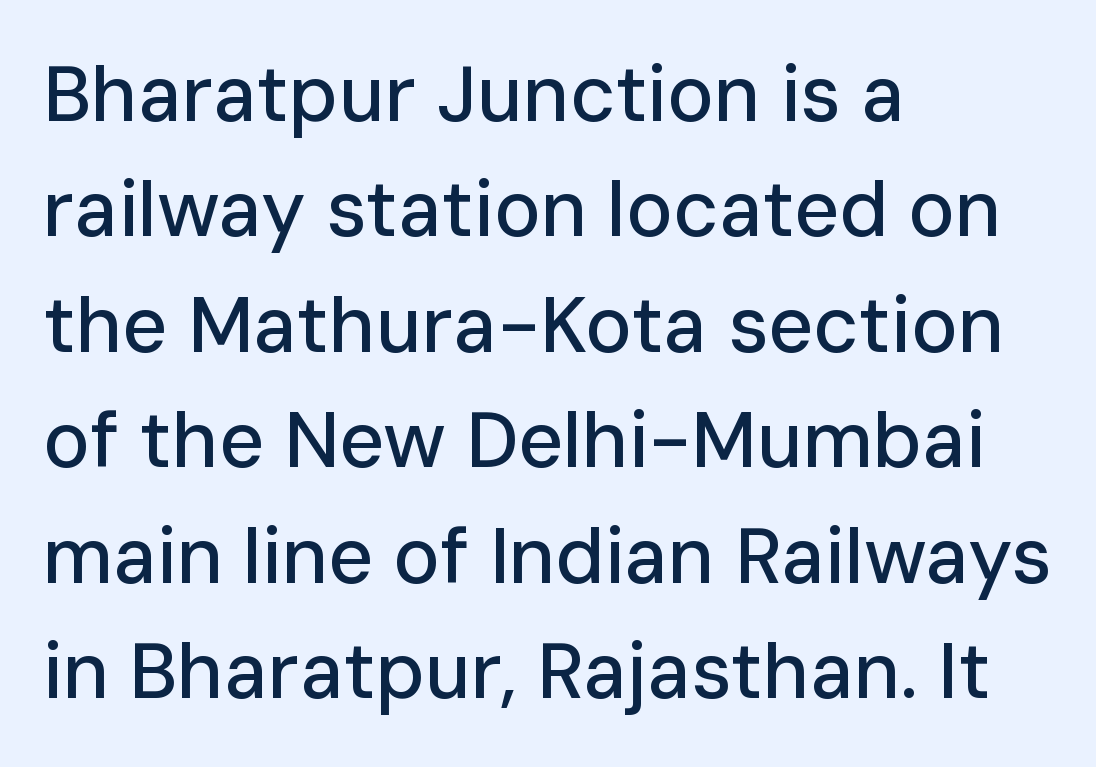
Q: Is the text italic (slanted)? A: No, it is upright.
Q: Is the typeface a serif or a sans-serif typeface? A: Sans-serif.
Q: Is the text underlined? A: No.
Q: How is the paragraph aligned? A: Left-aligned.
Q: Is the spacing between letters normal or unusually wide? A: Normal.
Q: Is the spacing between lines tight, normal or loose? A: Normal.
Q: Width (condensed, normal, or wide)? A: Normal.
Q: Stroke contrast? A: Low.
Q: x-height? A: Medium.
Q: Monospaced? A: No.
